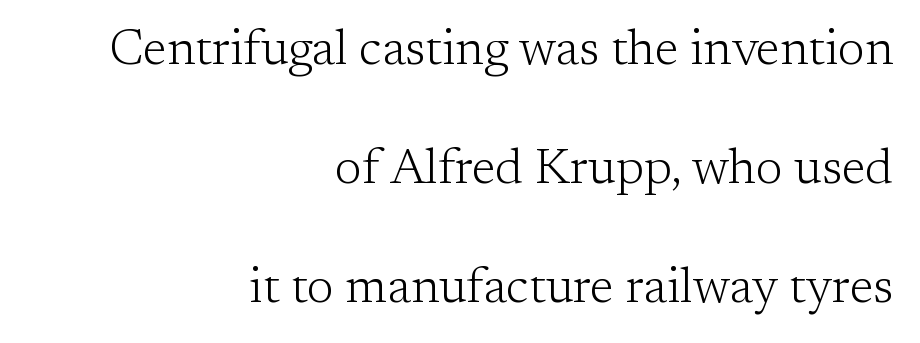
The typeface has the unassuming heft of standard copy or less. Quick note: underline off. The face used here is proportionally spaced, like ordinary book or web type. I'd call this a serif setting — the letters wear small feet.
